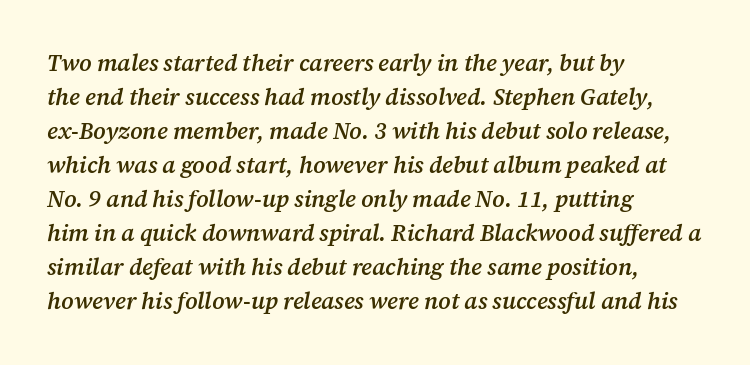
Q: Is the text bold? A: Semi-bold.
Q: Is the text italic (slanted)? A: Yes, it leans right by about 12 degrees.
Q: Is the text underlined? A: No.
Q: How is the paragraph aligned? A: Left-aligned.
Q: Is the spacing between letters normal or unusually wide? A: Normal.
Q: Is the spacing between lines tight, normal or loose? A: Normal.
